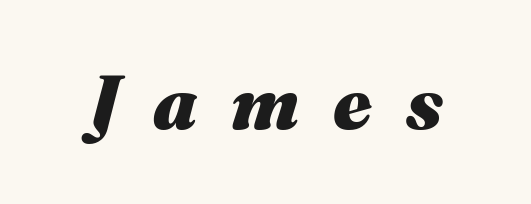
These lines were composed using italics. Think of a printed novel: that variable character pitch is what you see here. Nobody drew a line under any word here. This is heavy type, rendered in bold. Students, note that the glyphs here are deliberately spaced far apart.
